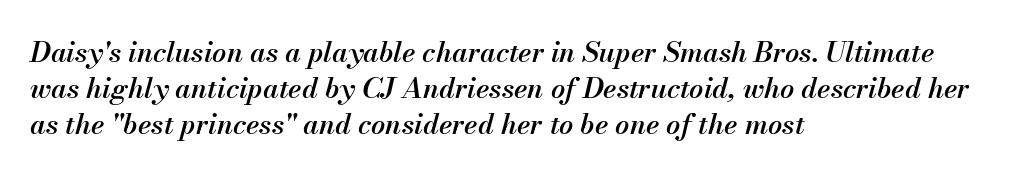
{"italic": "yes", "lean": "right", "slant_degrees": 13, "bold": "semi", "weight": "semibold", "width": "normal", "stroke_contrast": "medium", "x_height": "small", "monospaced": "no", "underline": "no", "align": "left", "line_spacing": "normal", "line_spacing_ratio": 1.28, "letter_spacing": "normal", "letter_spacing_em": 0.0, "glyph_px": 28}
